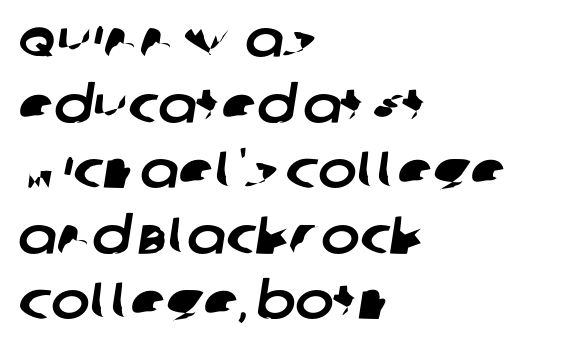
One-word summary of the alignment: left. Short note: letters normally spaced. Regarding leading, the lines here are spaced in the standard way. The rendering uses natural spacing where letterforms have individual widths. Has an underline been added? It has not. The face used here is a sans, in the tradition of grotesques and geometrics.
